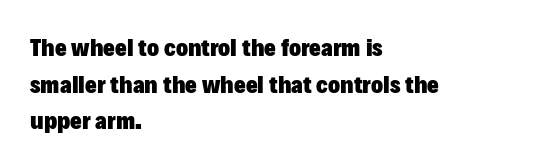
{"italic": "no", "bold": "yes", "underline": "no", "align": "left", "line_spacing": "normal", "line_spacing_ratio": 1.47, "letter_spacing": "normal", "letter_spacing_em": 0.0, "glyph_px": 25}
